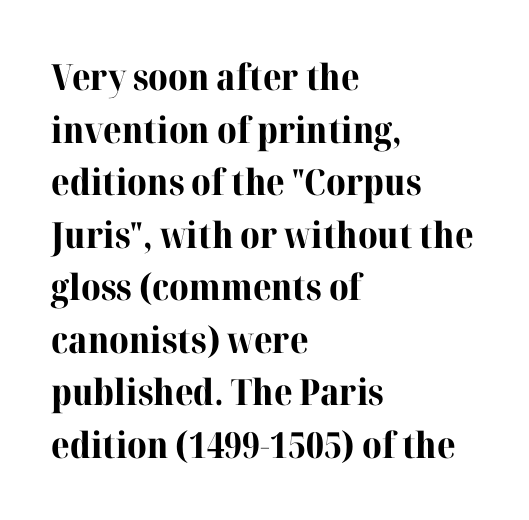
Q: Is the text bold? A: Yes.
Q: Is the text italic (slanted)? A: No, it is upright.
Q: Is the typeface a serif or a sans-serif typeface? A: Serif.
Q: Is the text underlined? A: No.
Q: How is the paragraph aligned? A: Left-aligned.
Q: Is the spacing between letters normal or unusually wide? A: Normal.
Q: Is the spacing between lines tight, normal or loose? A: Normal.
Q: Width (condensed, normal, or wide)? A: Normal.
Q: Stroke contrast? A: High.
Q: x-height? A: Medium.
Q: Monospaced? A: No.
